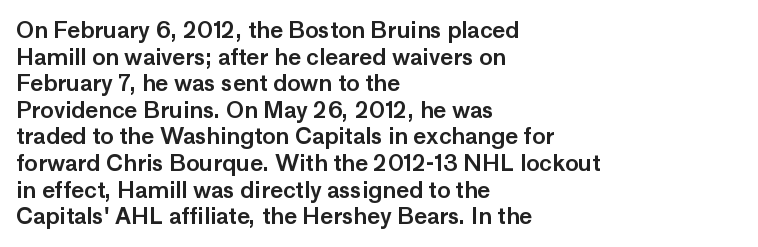
A student would call this left alignment; a typographer would say flush left, rag right. Nobody touched the tracking dial on this one. Tall strokes in this sample are plumb rather than angled. Descenders are the only things crossing below the line.
